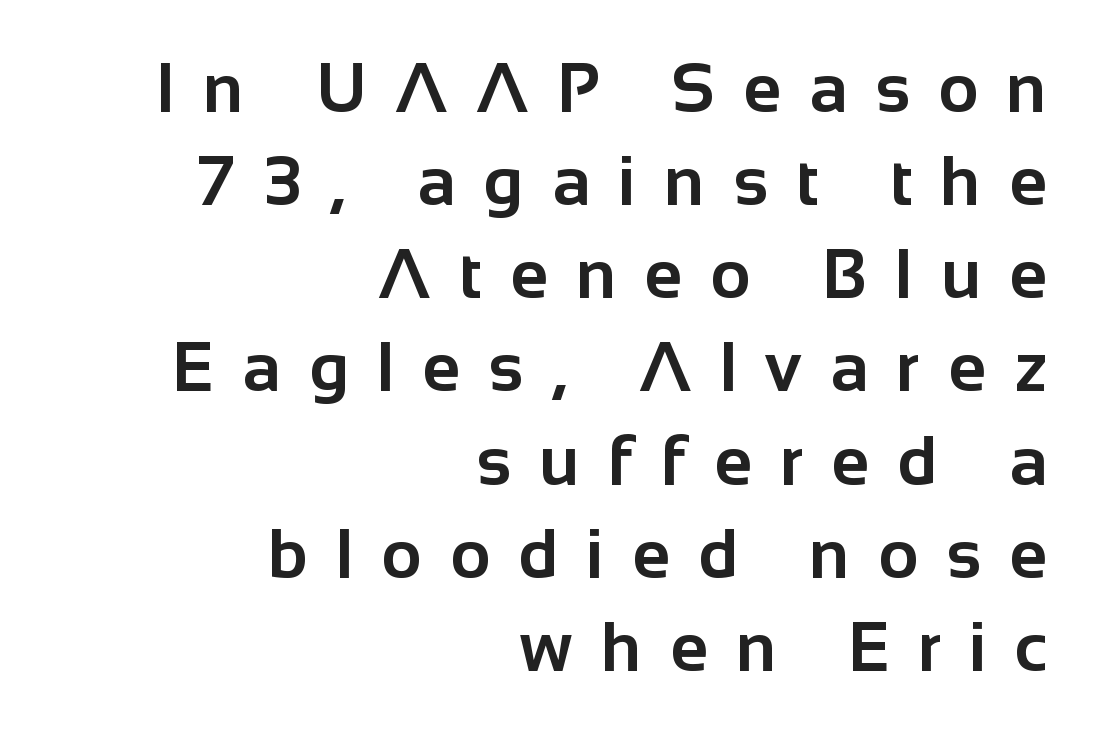
The image shows 69 px bold sans-serif type, upright; set right-aligned, normal line spacing (1.35x), unusually wide letter spacing (+0.41 em), not underlined; low stroke contrast and a medium x-height.
